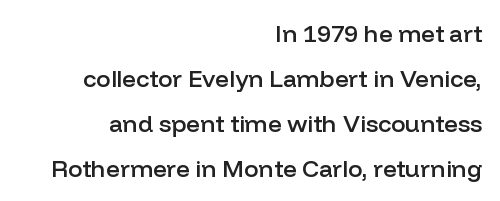
The image shows 24 px text type, upright; set right-aligned, line spacing 1.87x, normal letter spacing, not underlined.
